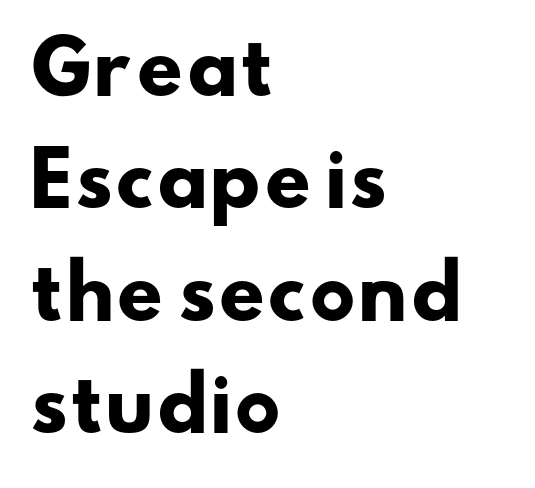
{"serif": "no", "bold": "yes", "weight": "heavy", "width": "wide", "stroke_contrast": "low", "x_height": "small", "monospaced": "no", "underline": "no", "align": "left", "line_spacing": "normal", "line_spacing_ratio": 1.54, "letter_spacing": "normal", "letter_spacing_em": 0.0, "glyph_px": 73}
